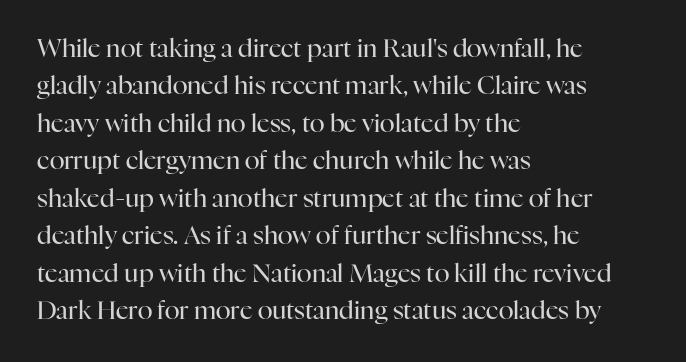
The image shows 25 px text type, upright; set left-aligned, normal line spacing (1.5x), normal letter spacing, not underlined.
